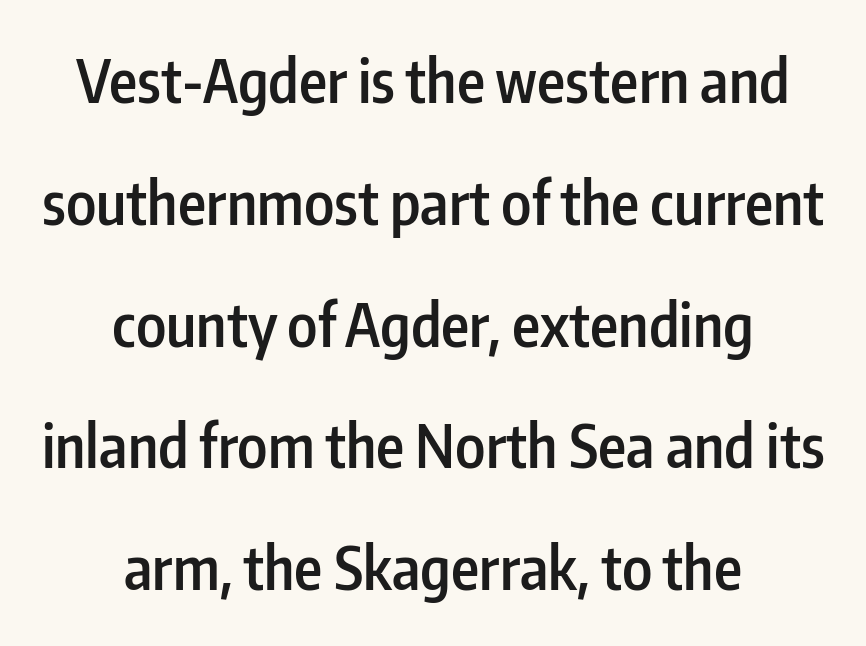
The image shows 60 px semibold, condensed sans-serif type, upright; set centered, loose line spacing (2.03x), normal letter spacing, not underlined; low stroke contrast and a medium x-height.
